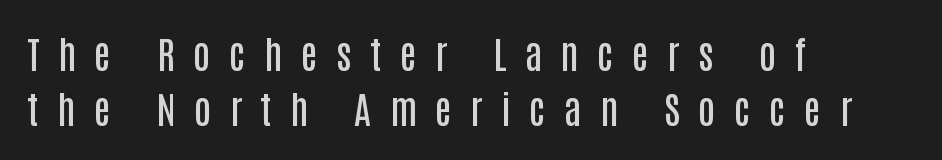
{"serif": "no", "italic": "no", "bold": "semi", "weight": "semibold", "width": "condensed", "stroke_contrast": "low", "x_height": "large", "monospaced": "no", "underline": "no", "align": "left", "line_spacing": "normal", "line_spacing_ratio": 1.46, "letter_spacing": "wide", "letter_spacing_em": 0.49, "glyph_px": 38}
